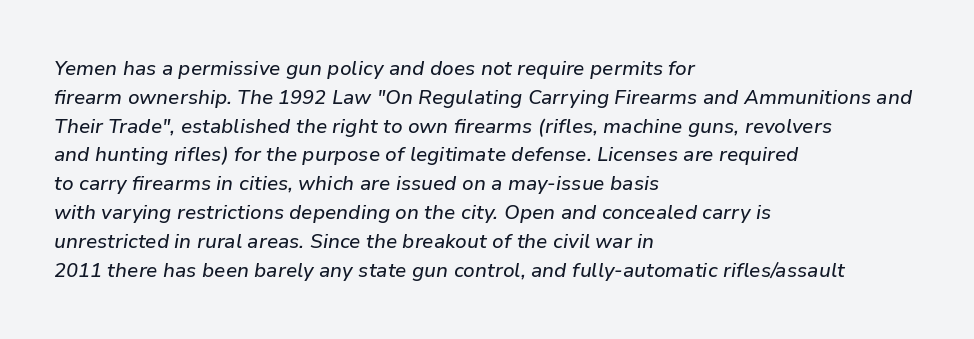
{"italic": "yes", "lean": "right", "slant_degrees": 9, "underline": "no", "align": "left", "line_spacing": "normal", "line_spacing_ratio": 1.44, "letter_spacing": "normal", "letter_spacing_em": 0.0, "glyph_px": 20}
